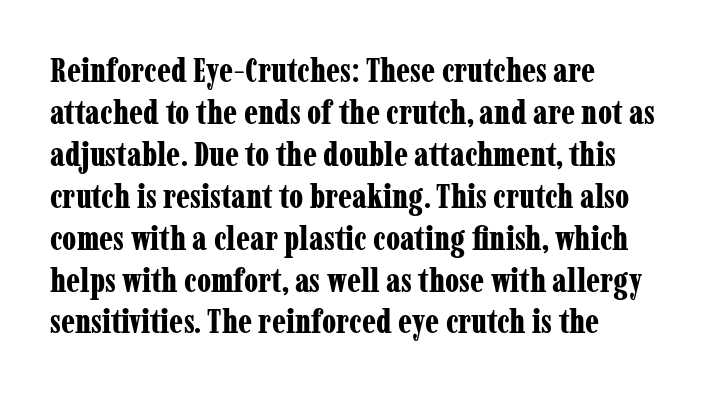
{"serif": "yes", "italic": "no", "bold": "yes", "weight": "bold", "width": "condensed", "stroke_contrast": "low", "x_height": "medium", "monospaced": "no", "underline": "no", "align": "left", "line_spacing": "normal", "line_spacing_ratio": 1.27, "letter_spacing": "normal", "letter_spacing_em": 0.0, "glyph_px": 33}
